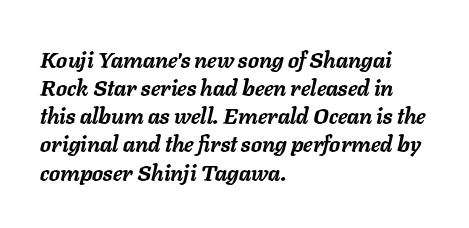
{"italic": "yes", "lean": "right", "slant_degrees": 11, "bold": "yes", "underline": "no", "align": "left", "line_spacing": "normal", "line_spacing_ratio": 1.28, "letter_spacing": "normal", "letter_spacing_em": 0.0, "glyph_px": 22}
